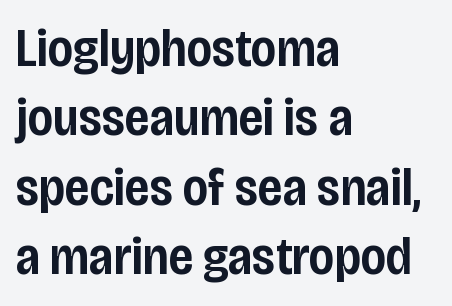
Q: Is the text bold? A: Semi-bold.
Q: Is the text italic (slanted)? A: No, it is upright.
Q: Is the typeface a serif or a sans-serif typeface? A: Sans-serif.
Q: Is the text underlined? A: No.
Q: How is the paragraph aligned? A: Left-aligned.
Q: Is the spacing between letters normal or unusually wide? A: Normal.
Q: Is the spacing between lines tight, normal or loose? A: Normal.
Q: Width (condensed, normal, or wide)? A: Condensed.
Q: Stroke contrast? A: Low.
Q: x-height? A: Large.
Q: Monospaced? A: No.
